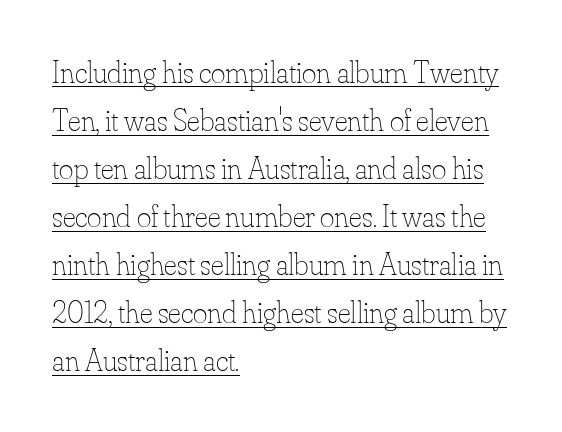
Q: Is the text bold? A: No.
Q: Is the text italic (slanted)? A: No, it is upright.
Q: Is the text underlined? A: Yes.
Q: How is the paragraph aligned? A: Left-aligned.
Q: Is the spacing between letters normal or unusually wide? A: Normal.
Q: Is the spacing between lines tight, normal or loose? A: Normal.
Q: Width (condensed, normal, or wide)? A: Normal.
Q: Stroke contrast? A: Low.
Q: x-height? A: Small.
Q: Monospaced? A: No.
